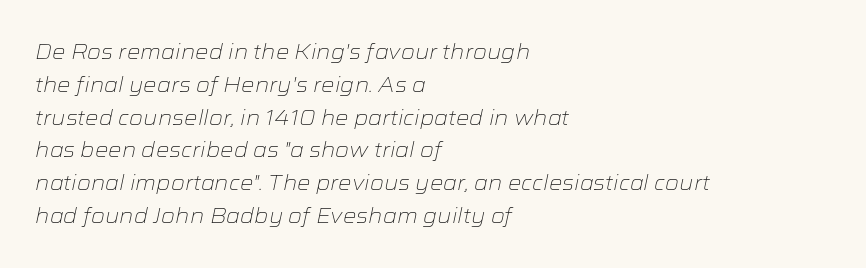
These glyphs show unthickened strokes, regular width or finer. Slant detected: the letters are inclined. Any mark beneath the type? The region is blank. Vertical spacing — default. A student would call this left alignment; a typographer would say flush left, rag right. Here the glyphs are tracked normally, forming tight word shapes.
